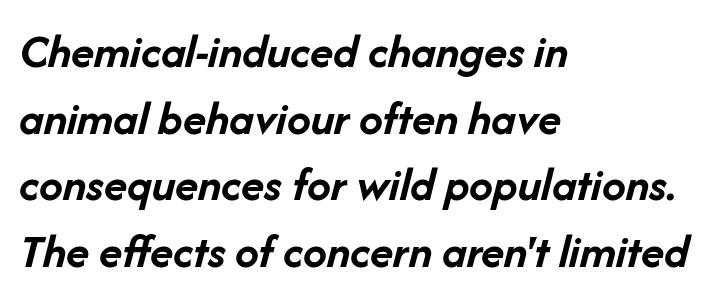
The passage shown leans; its letterforms are oblique. Does the weight exceed regular? Yes, all the way to bold. Descenders hang freely into open space. Vertical spacing — default.
